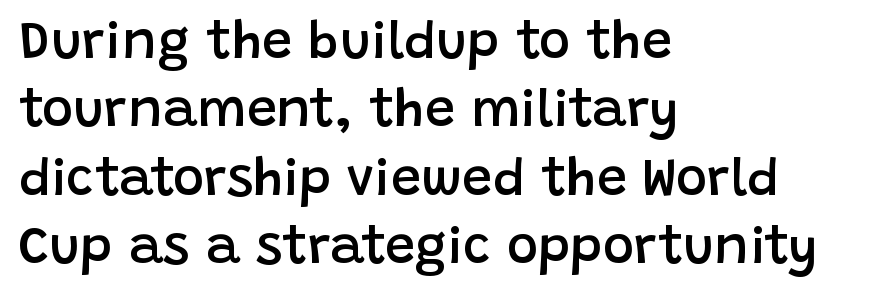
Character widths vary here, with narrow letters taking less room than wide ones. A semibold gives these letters moderate extra thickness, short of bold. Check under the words: just untouched page. Interline gaps are of average width in this sample.
